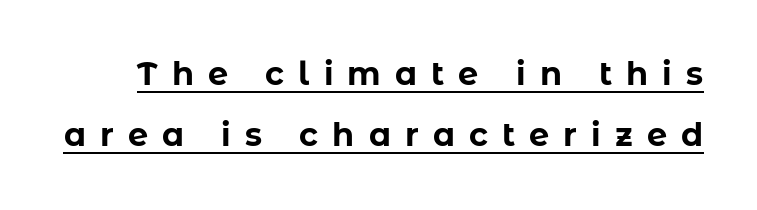
Q: Is the text bold? A: Yes.
Q: Is the text italic (slanted)? A: No, it is upright.
Q: Is the typeface a serif or a sans-serif typeface? A: Sans-serif.
Q: Is the text underlined? A: Yes.
Q: Is the spacing between letters normal or unusually wide? A: Unusually wide.
Q: Is the spacing between lines tight, normal or loose? A: Loose.
Q: Width (condensed, normal, or wide)? A: Normal.
Q: Stroke contrast? A: Low.
Q: x-height? A: Medium.
Q: Monospaced? A: No.
